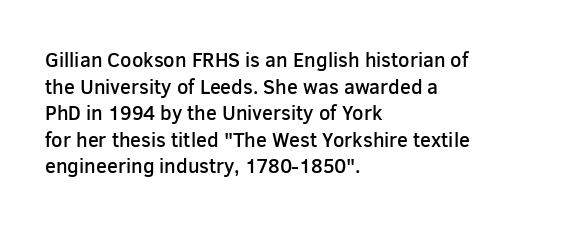
The image shows 20 px text type, upright; set left-aligned, normal line spacing (1.33x), normal letter spacing, not underlined.
